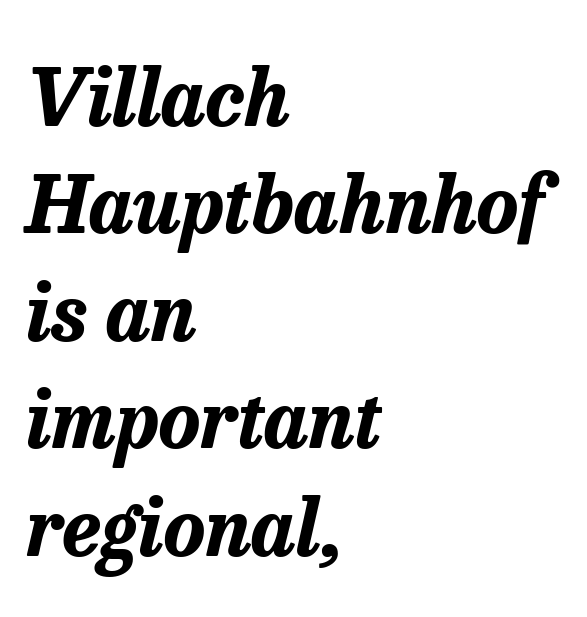
The image shows 79 px bold type, italic (leaning right); set left-aligned, normal line spacing (1.36x), normal letter spacing, not underlined; low stroke contrast and a medium x-height.
